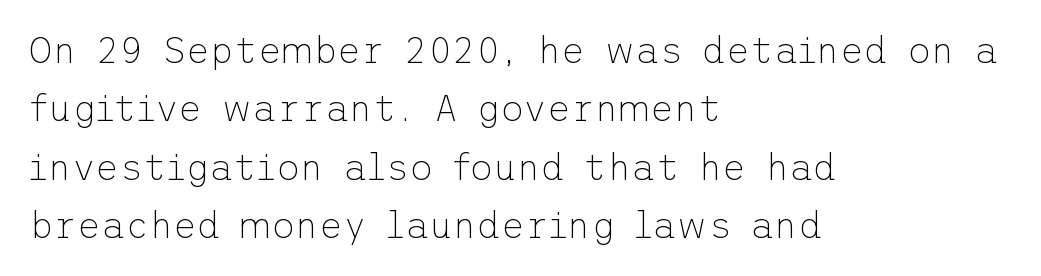
The image shows 37 px thin sans-serif type, upright; set left-aligned, normal line spacing (1.58x), normal letter spacing, not underlined; low stroke contrast and a medium x-height.
